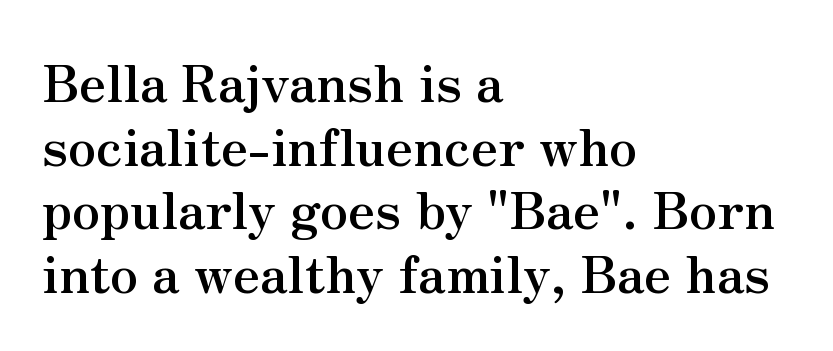
The image shows 51 px semibold serif type, upright; set left-aligned, normal line spacing (1.25x), normal letter spacing, not underlined; medium stroke contrast and a small x-height.
